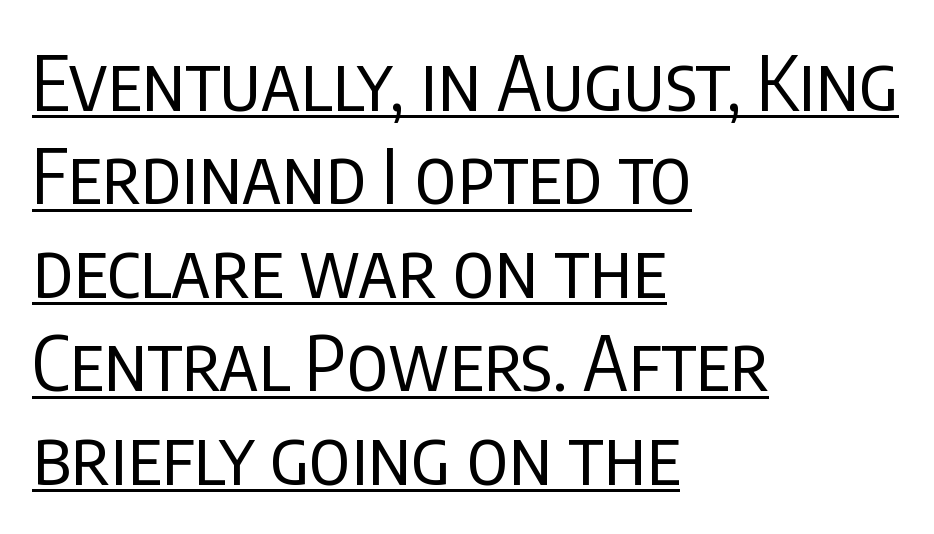
Q: Is the text bold? A: No.
Q: Is the text italic (slanted)? A: No, it is upright.
Q: Is the typeface a serif or a sans-serif typeface? A: Sans-serif.
Q: Is the text underlined? A: Yes.
Q: How is the paragraph aligned? A: Left-aligned.
Q: Is the spacing between letters normal or unusually wide? A: Normal.
Q: Width (condensed, normal, or wide)? A: Condensed.
Q: Stroke contrast? A: Low.
Q: x-height? A: Large.
Q: Monospaced? A: No.
